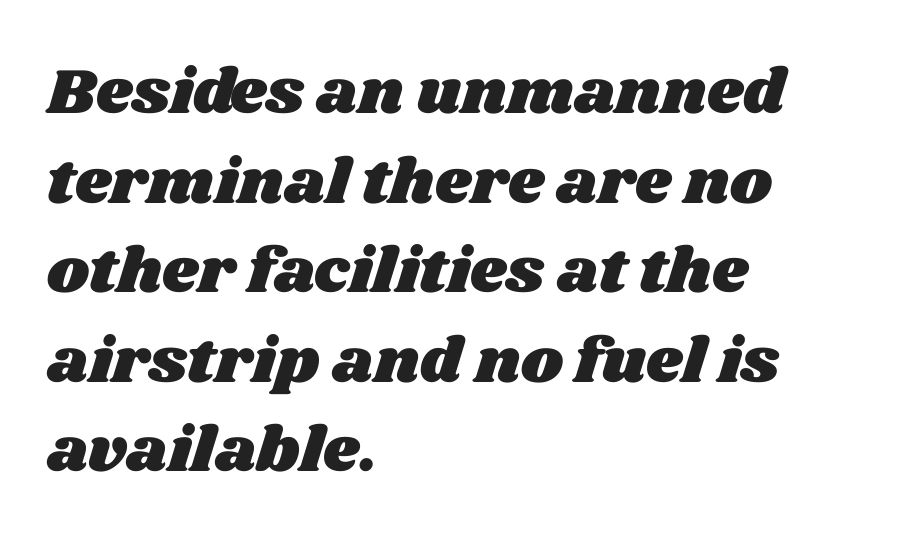
The image shows 64 px wide type; set left-aligned, normal line spacing (1.4x), normal letter spacing, not underlined; medium stroke contrast and a large x-height.
